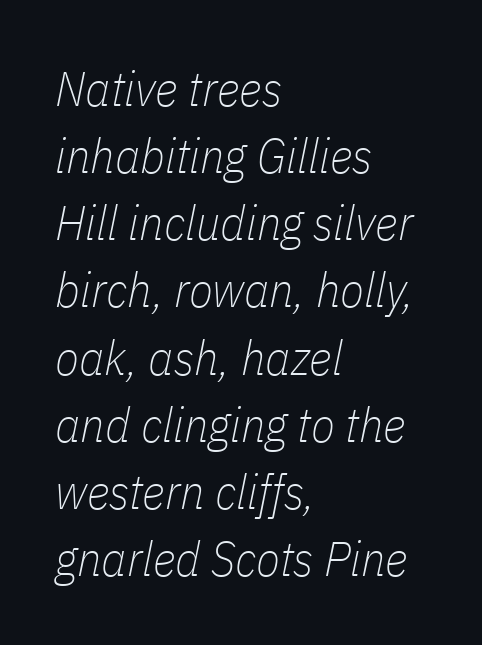
The image shows 49 px thin, condensed type, italic (leaning right); set left-aligned, normal line spacing (1.37x), normal letter spacing, not underlined; low stroke contrast and a medium x-height.
